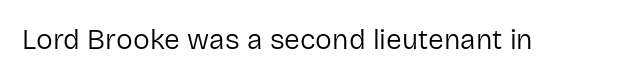
Q: Is the text bold? A: No.
Q: Is the text italic (slanted)? A: No, it is upright.
Q: Is the typeface a serif or a sans-serif typeface? A: Sans-serif.
Q: Is the text underlined? A: No.
Q: Is the spacing between letters normal or unusually wide? A: Normal.
Q: Width (condensed, normal, or wide)? A: Normal.
Q: Stroke contrast? A: Low.
Q: x-height? A: Medium.
Q: Monospaced? A: No.
